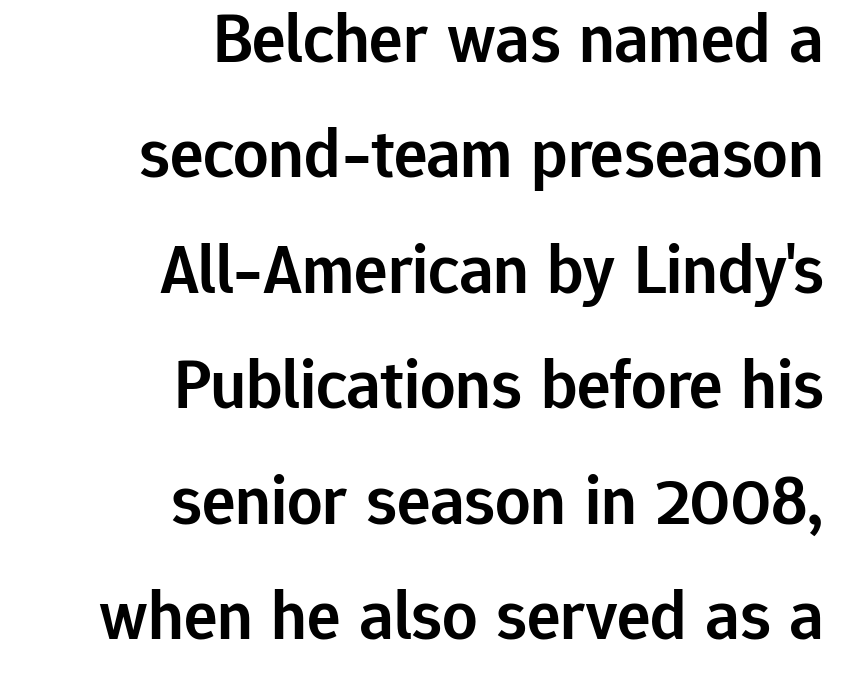
The image shows 70 px semibold sans-serif type, upright; set right-aligned, normal line spacing (1.65x), normal letter spacing, not underlined; low stroke contrast and a medium x-height.
